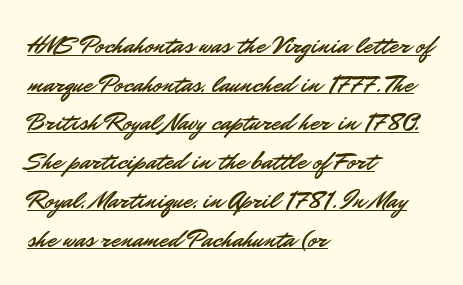
{"underline": "yes", "align": "left", "line_spacing": "normal", "line_spacing_ratio": 1.49, "letter_spacing": "normal", "letter_spacing_em": 0.0, "glyph_px": 26}
